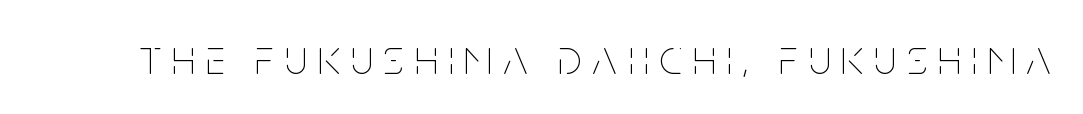
{"italic": "no", "bold": "no", "weight": "thin", "width": "condensed", "stroke_contrast": "low", "x_height": "large", "monospaced": "no", "underline": "no", "letter_spacing": "wide", "letter_spacing_em": 0.23, "glyph_px": 49}
